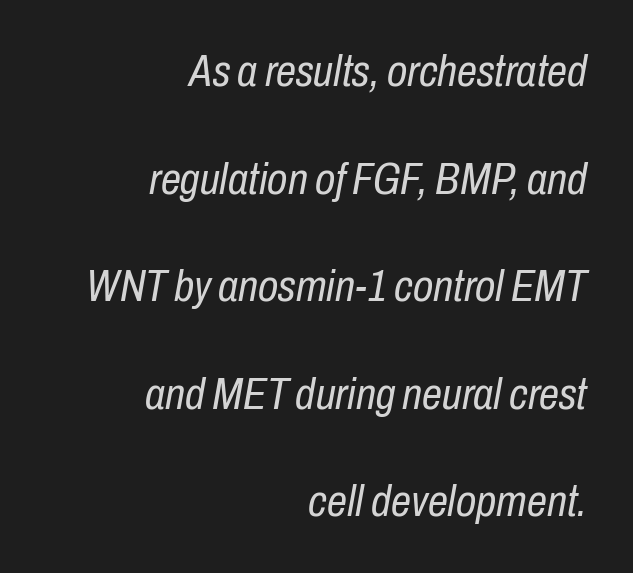
{"italic": "yes", "lean": "right", "slant_degrees": 10, "bold": "no", "weight": "regular", "width": "condensed", "stroke_contrast": "low", "x_height": "medium", "monospaced": "no", "underline": "no", "align": "right", "line_spacing": "loose", "line_spacing_ratio": 2.39, "letter_spacing": "normal", "letter_spacing_em": 0.0, "glyph_px": 45}
